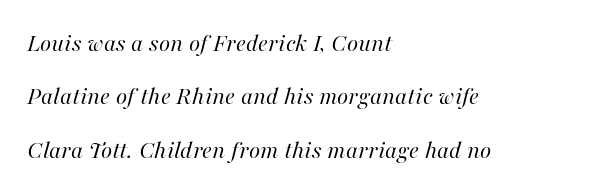
The image shows 26 px text type, italic (leaning right); set left-aligned, loose line spacing (2.05x), normal letter spacing, not underlined.
